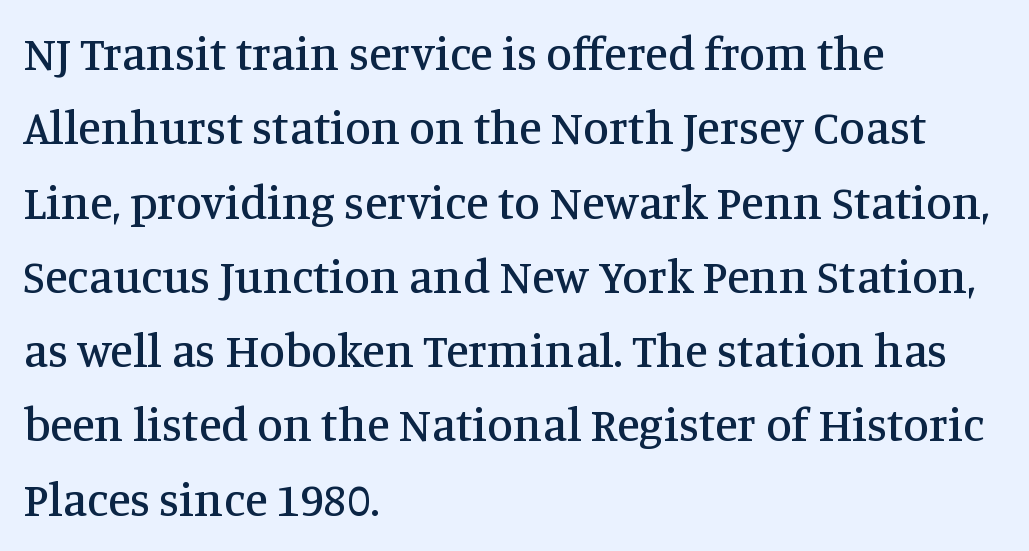
Q: Is the text italic (slanted)? A: No, it is upright.
Q: Is the typeface a serif or a sans-serif typeface? A: Serif.
Q: Is the text underlined? A: No.
Q: How is the paragraph aligned? A: Left-aligned.
Q: Is the spacing between letters normal or unusually wide? A: Normal.
Q: Is the spacing between lines tight, normal or loose? A: Normal.
Q: Width (condensed, normal, or wide)? A: Normal.
Q: Stroke contrast? A: Medium.
Q: x-height? A: Large.
Q: Monospaced? A: No.
